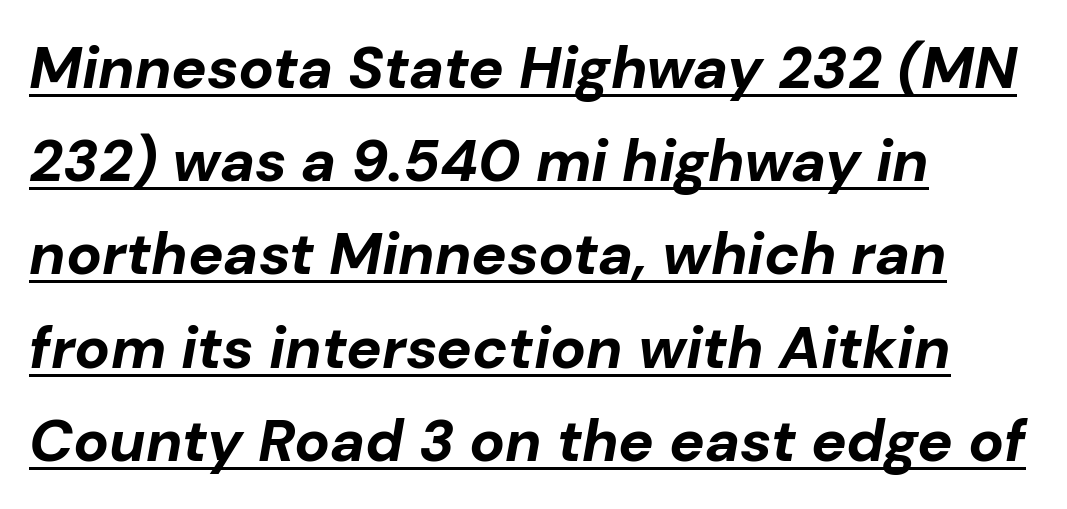
You could call the tracking neutral — neither tight nor loose. The passage shown stacks its lines at a standard gap. One-word summary of the alignment: left. Note the varied advance widths — an 'i' is clearly narrower than an 'm'.
